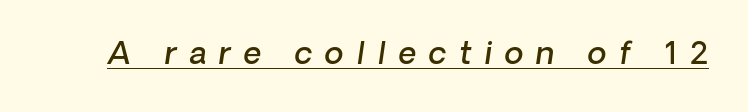
Q: Is the text bold? A: Semi-bold.
Q: Is the typeface a serif or a sans-serif typeface? A: Sans-serif.
Q: Is the text underlined? A: Yes.
Q: Is the spacing between letters normal or unusually wide? A: Unusually wide.
Q: Width (condensed, normal, or wide)? A: Normal.
Q: Stroke contrast? A: Low.
Q: x-height? A: Medium.
Q: Monospaced? A: No.
